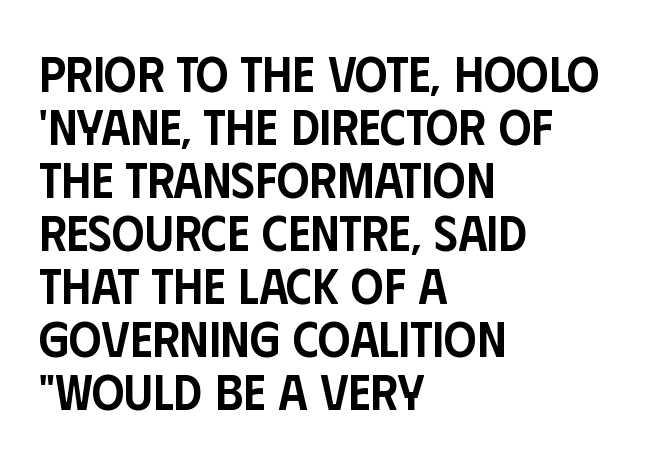
Q: Is the text bold? A: Semi-bold.
Q: Is the text italic (slanted)? A: No, it is upright.
Q: Is the typeface a serif or a sans-serif typeface? A: Sans-serif.
Q: Is the text underlined? A: No.
Q: How is the paragraph aligned? A: Left-aligned.
Q: Is the spacing between letters normal or unusually wide? A: Normal.
Q: Is the spacing between lines tight, normal or loose? A: Tight.
Q: Width (condensed, normal, or wide)? A: Condensed.
Q: Stroke contrast? A: Low.
Q: x-height? A: Large.
Q: Monospaced? A: No.
